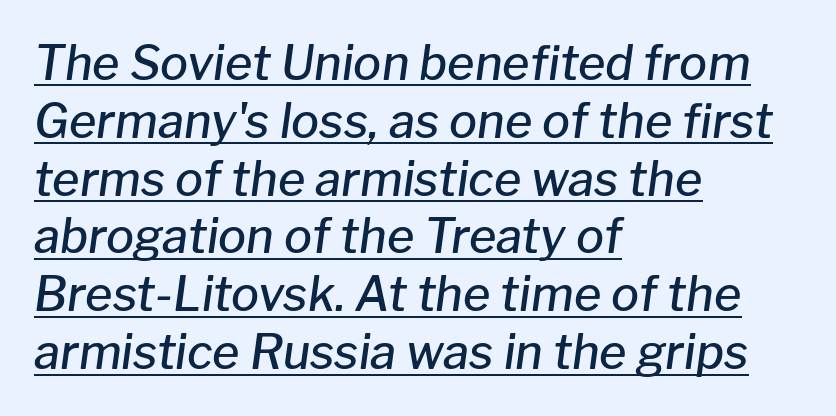
Q: Is the text bold? A: Semi-bold.
Q: Is the text italic (slanted)? A: Yes, it leans right by about 8 degrees.
Q: Is the text underlined? A: Yes.
Q: How is the paragraph aligned? A: Left-aligned.
Q: Is the spacing between letters normal or unusually wide? A: Normal.
Q: Width (condensed, normal, or wide)? A: Normal.
Q: Stroke contrast? A: Low.
Q: x-height? A: Medium.
Q: Monospaced? A: No.
